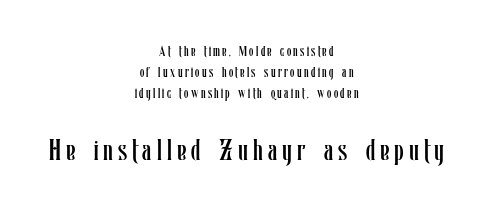
Q: Is the text bold? A: No.
Q: Is the text italic (slanted)? A: No, it is upright.
Q: Is the text underlined? A: No.
Q: How is the paragraph aligned? A: Centered.
Q: Is the spacing between lines tight, normal or loose? A: Normal.
Q: Which block of text is set in a larger size, the first (top) or the second (bottom)? A: The second (bottom) one.
Q: Width (condensed, normal, or wide)? A: Condensed.
Q: Stroke contrast? A: Low.
Q: x-height? A: Medium.
Q: Monospaced? A: No.
